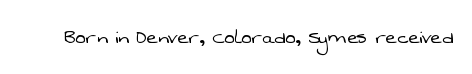
The image shows 24 px text type; set normal letter spacing, not underlined.
